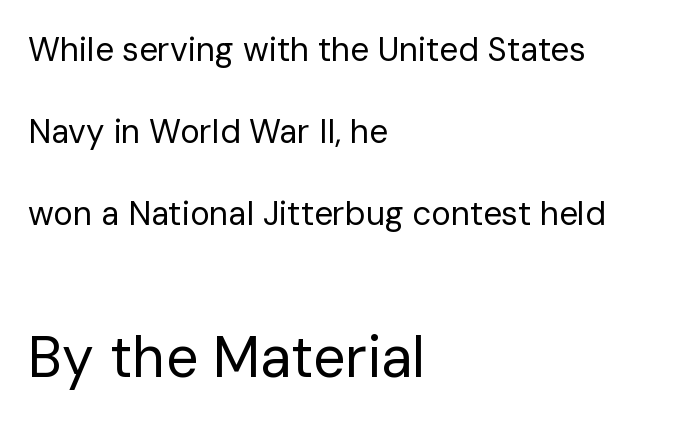
{"serif": "no", "italic": "no", "bold": "no", "weight": "regular", "width": "normal", "stroke_contrast": "low", "x_height": "medium", "monospaced": "no", "underline": "no", "align": "left", "line_spacing": "loose", "line_spacing_ratio": 2.49, "letter_spacing": "normal", "letter_spacing_em": 0.0, "larger_block": "second", "size_ratio": 1.73, "glyph_px": 57}
